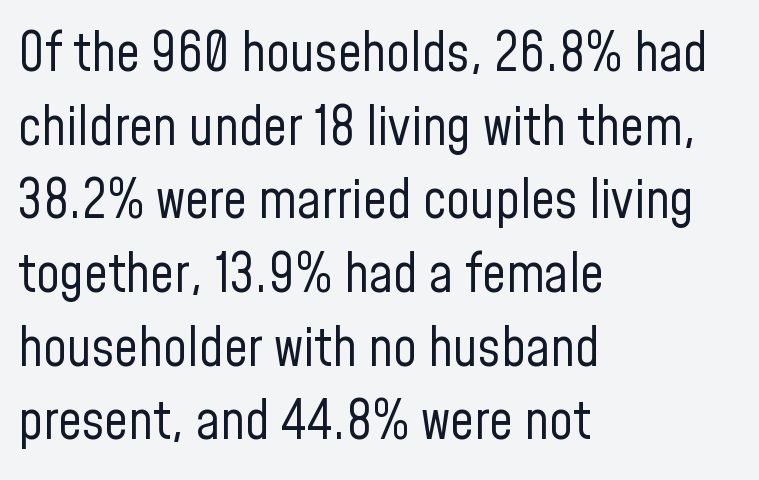
Line beginnings align vertically; line endings do not. Counters stay open thanks to moderate or lighter strokes. Beneath every word, the page is bare. The rendering uses natural spacing where letterforms have individual widths. The typeface chosen for these lines omits serifs.
